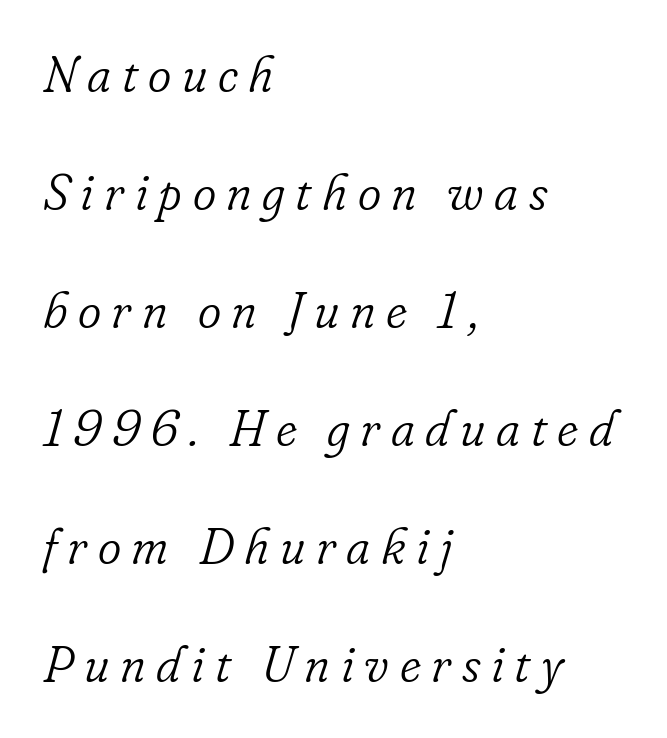
The image shows 50 px light serif type, italic (leaning right); set left-aligned, loose line spacing (2.36x), unusually wide letter spacing (+0.21 em), not underlined; low stroke contrast and a small x-height.
